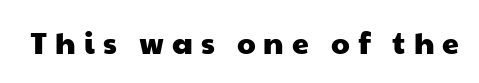
{"serif": "no", "width": "wide", "stroke_contrast": "low", "x_height": "medium", "monospaced": "no", "underline": "no", "letter_spacing": "wide", "letter_spacing_em": 0.27, "glyph_px": 30}
